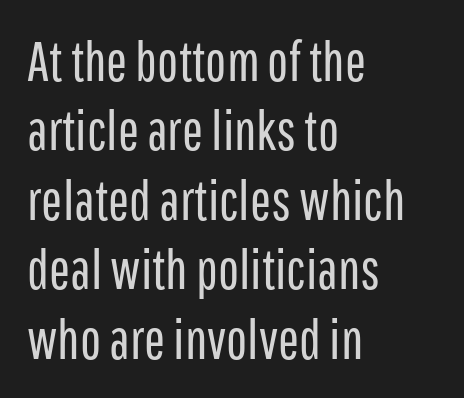
Is the stroke heavy? The answer is a plain regular-or-lighter. It's the straight-up-and-down kind of type. Inter-character spacing is left at the font's built-in metrics. Each letter keeps its own natural width here, so spacing adapts to shape. A classic flush-left, rag-right setting is used for this passage. What kind of face is this? One without serifs — a sans.
